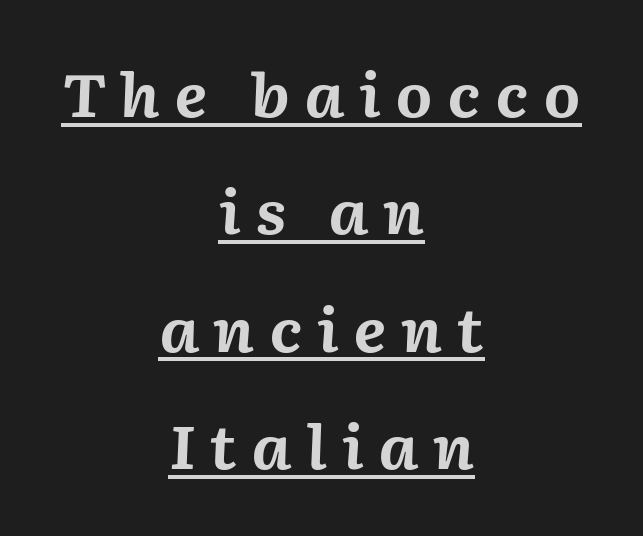
{"italic": "yes", "lean": "right", "slant_degrees": 2, "bold": "yes", "weight": "bold", "width": "normal", "stroke_contrast": "medium", "x_height": "medium", "monospaced": "no", "underline": "yes", "align": "center", "line_spacing": "loose", "line_spacing_ratio": 1.99, "letter_spacing": "wide", "letter_spacing_em": 0.24, "glyph_px": 59}
